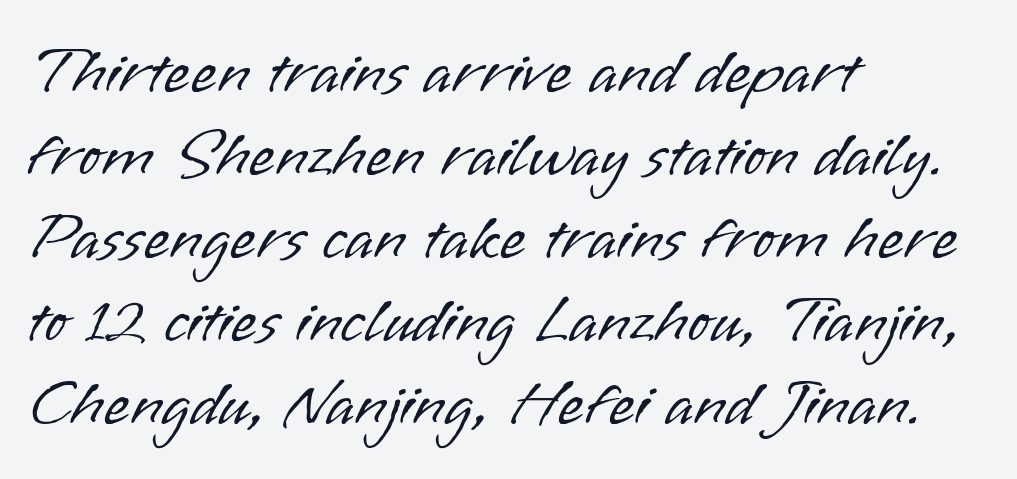
Grotesque or geometric, the face here clearly has no serifs. Look at the tracking — it's just the regular setting, nothing added. Caption: face not bold, strokes unweighted. The setting favours the left margin, as ordinary paragraphs usually do.
